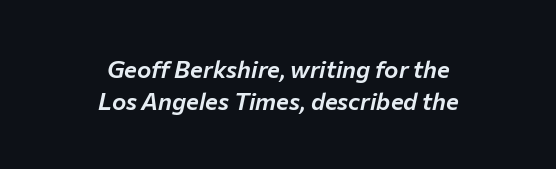
The image shows 24 px text type, italic (leaning right); set centered, normal line spacing (1.35x), normal letter spacing, not underlined.
